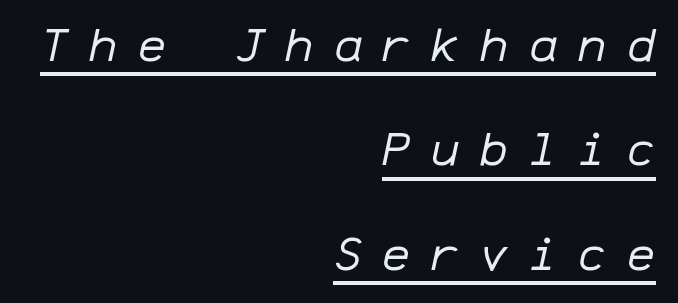
The image shows 47 px regular-weight type, italic (leaning right), monospaced; set right-aligned, loose line spacing (2.22x), unusually wide letter spacing (+0.44 em), underlined; low stroke contrast and a medium x-height.
